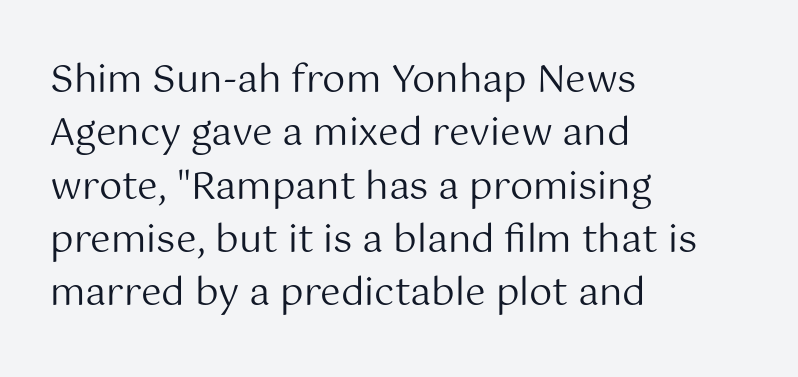
{"serif": "no", "italic": "no", "bold": "no", "weight": "regular", "width": "normal", "stroke_contrast": "medium", "x_height": "medium", "monospaced": "no", "underline": "no", "align": "left", "line_spacing": "normal", "line_spacing_ratio": 1.44, "letter_spacing": "normal", "letter_spacing_em": 0.0, "glyph_px": 37}
